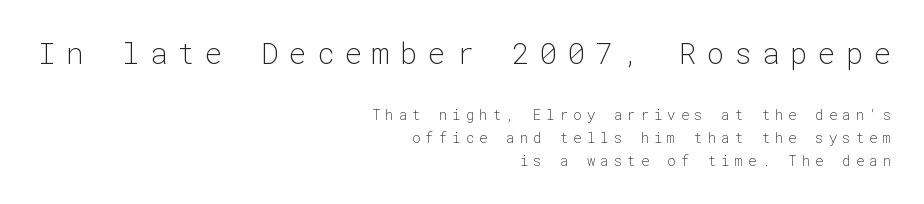
The image shows 29 px light sans-serif type, upright, monospaced; set right-aligned, normal line spacing (1.67x), unusually wide letter spacing (+0.36 em), not underlined; the first (top) block is 2.07x larger; low stroke contrast and a medium x-height.
